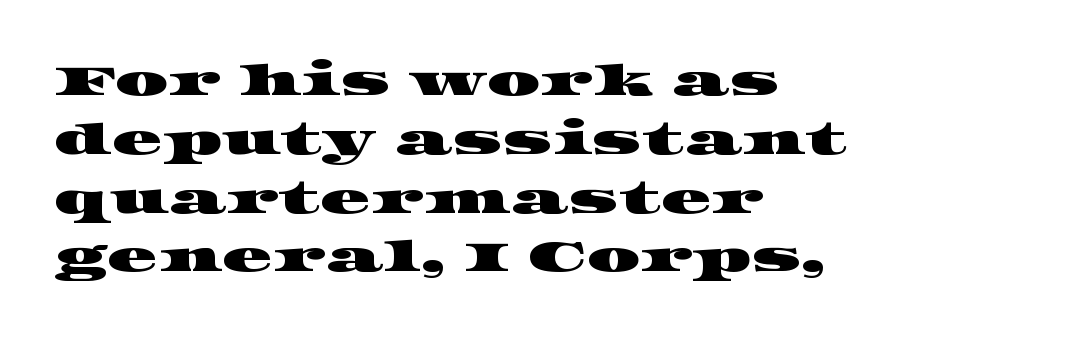
These lines sit exactly where default settings would place them. These lines are rendered in a variable-pitch font. Only glyphs here, with clear space below each row. The letters carry serifs — small finishing strokes at the ends of their stems. Caption: multi-line text, flush left, ragged right. Nobody touched the tracking dial on this one.
